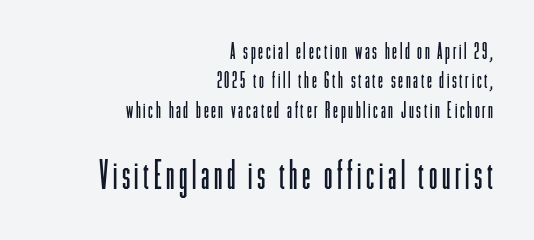
Q: Is the text bold? A: No.
Q: Is the text italic (slanted)? A: No, it is upright.
Q: Is the typeface a serif or a sans-serif typeface? A: Sans-serif.
Q: Is the text underlined? A: No.
Q: How is the paragraph aligned? A: Right-aligned.
Q: Is the spacing between lines tight, normal or loose? A: Normal.
Q: Which block of text is set in a larger size, the first (top) or the second (bottom)? A: The second (bottom) one.
Q: Width (condensed, normal, or wide)? A: Condensed.
Q: Stroke contrast? A: Low.
Q: x-height? A: Medium.
Q: Monospaced? A: No.
